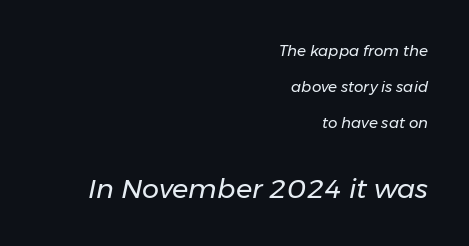
Successive baselines arrive slowly, with a big drop between each. The horizontal fit of the characters is conventional and even. The specimen omits any rule beneath the text block's lines. Size hierarchy here favors the trailing block over the leading one.
